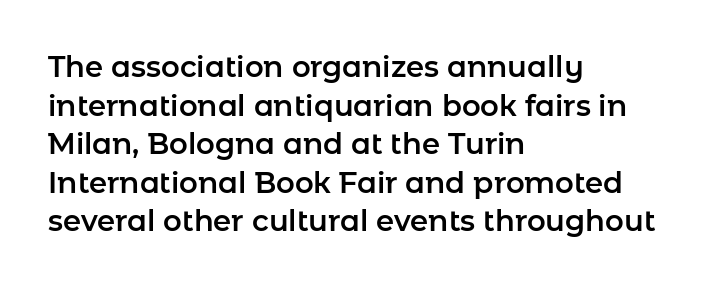
The image shows 29 px sans-serif type, upright; set left-aligned, normal line spacing (1.33x), normal letter spacing, not underlined; low stroke contrast and a medium x-height.
